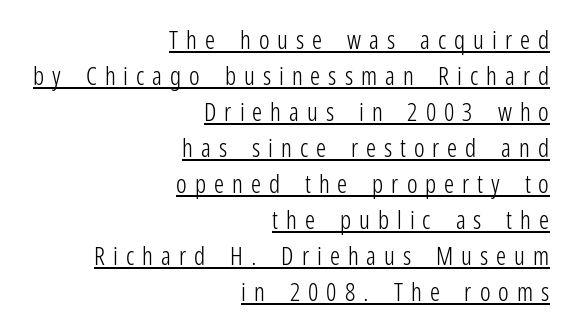
The image shows 25 px text type, upright; set right-aligned, normal line spacing (1.44x), unusually wide letter spacing (+0.32 em), underlined.
